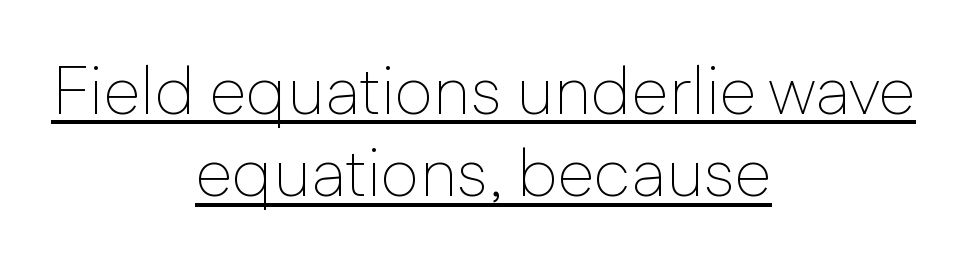
This sample is center-justified, so both line endings float freely. The letters stand straight up with perfectly vertical stems. Note: no serifs on the glyphs. Glyph-to-glyph distance matches everyday printed text. Students, observe the line beneath the letters — that is underlining.
